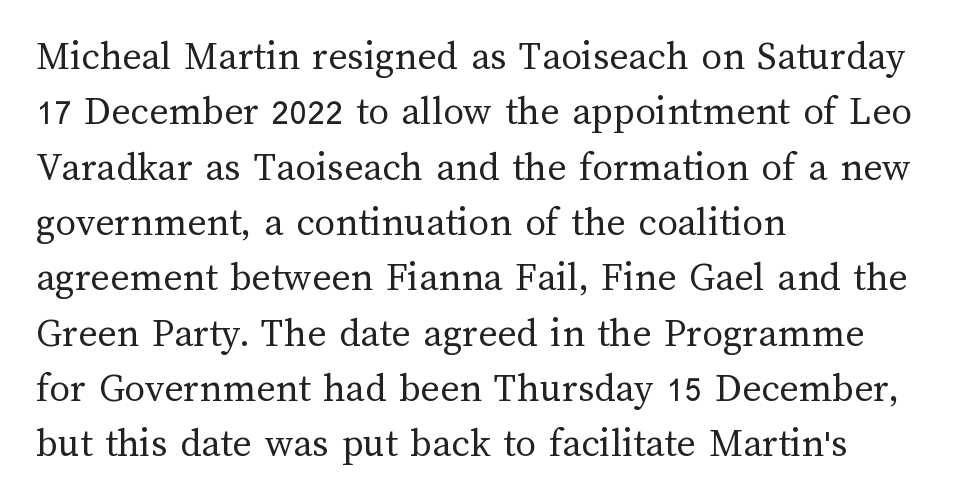
The image shows 41 px regular-weight type, upright; set left-aligned, normal line spacing (1.35x), normal letter spacing, not underlined; medium stroke contrast and a medium x-height.
